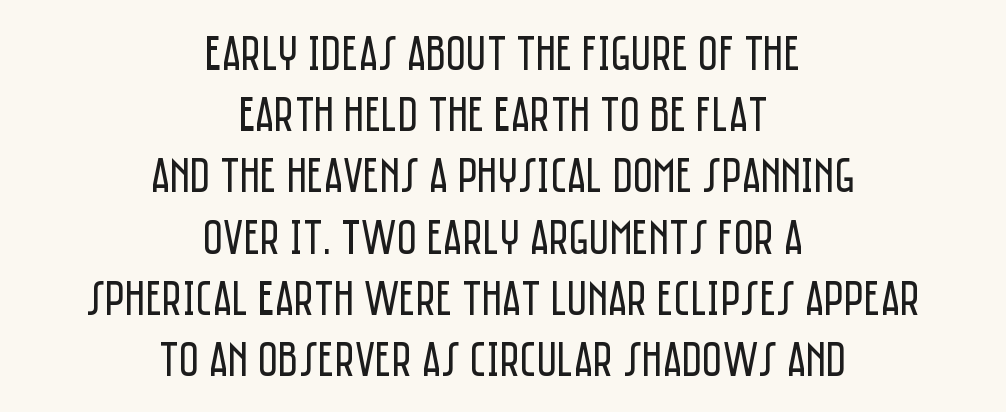
Q: Is the text bold? A: No.
Q: Is the text italic (slanted)? A: No, it is upright.
Q: Is the typeface a serif or a sans-serif typeface? A: Sans-serif.
Q: Is the text underlined? A: No.
Q: How is the paragraph aligned? A: Centered.
Q: Is the spacing between letters normal or unusually wide? A: Normal.
Q: Is the spacing between lines tight, normal or loose? A: Normal.
Q: Width (condensed, normal, or wide)? A: Condensed.
Q: Stroke contrast? A: Low.
Q: x-height? A: Large.
Q: Monospaced? A: No.
